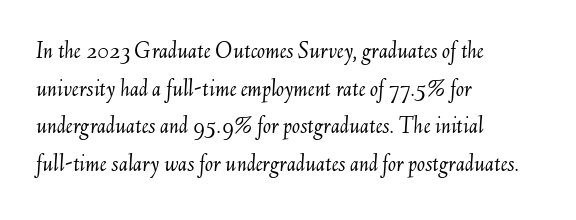
{"italic": "yes", "lean": "right", "slant_degrees": 6, "bold": "no", "underline": "no", "align": "left", "line_spacing": "normal", "line_spacing_ratio": 1.57, "letter_spacing": "normal", "letter_spacing_em": 0.0, "glyph_px": 24}
